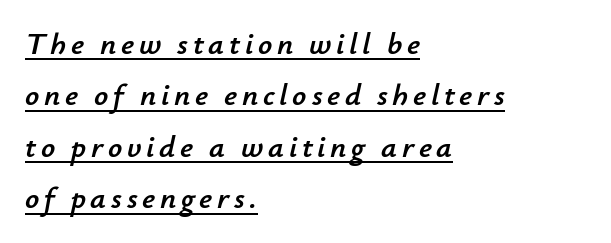
The typesetter has applied underlining to the passage shown. Typeset ragged right — the left edge is the straight one. A normal amount of white space separates one row of letters from the next. This sample has the flowing, uneven cadence of proportional lettering.
